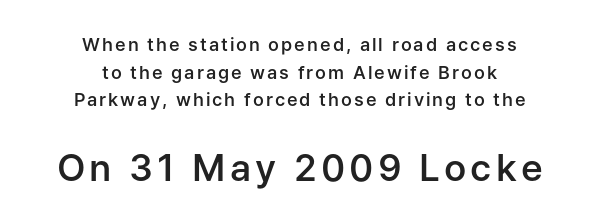
The image shows 37 px semibold sans-serif type, upright; set centered, normal line spacing (1.53x), not underlined; the second (bottom) block is 2.06x larger; low stroke contrast and a medium x-height.
